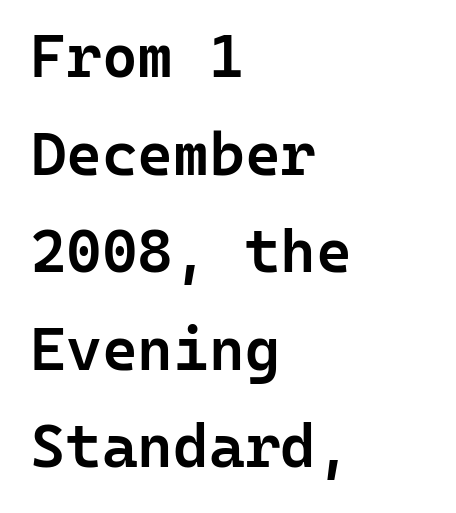
The image shows 61 px semibold sans-serif type, upright, monospaced; set left-aligned, normal line spacing (1.6x), normal letter spacing, not underlined; low stroke contrast and a medium x-height.
